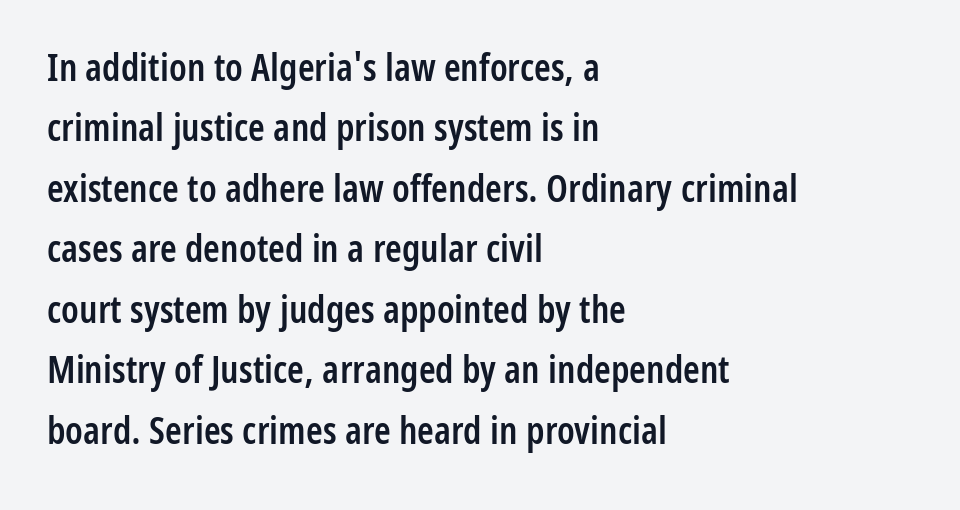
The image shows 38 px semibold, condensed sans-serif type, upright; set left-aligned, normal line spacing (1.59x), normal letter spacing, not underlined; low stroke contrast and a medium x-height.
